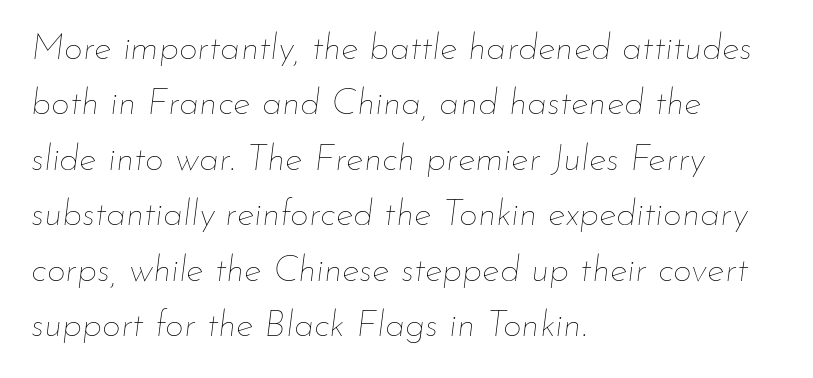
The image shows 37 px thin type, italic (leaning right); set left-aligned, normal line spacing (1.5x), normal letter spacing, not underlined; low stroke contrast and a small x-height.
